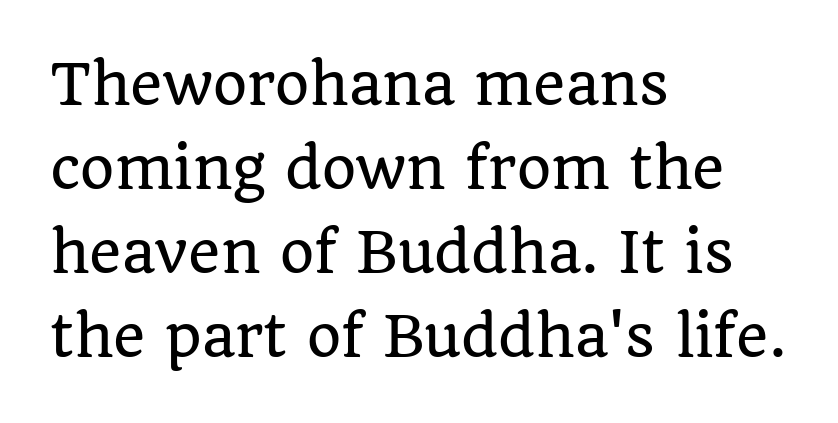
Quick note: not italic, upright. Is the letter spacing exaggerated? No — it looks like the ordinary default. Regarding leading, the lines here are spaced in the standard way. Decoration check: the copy has no underline.
